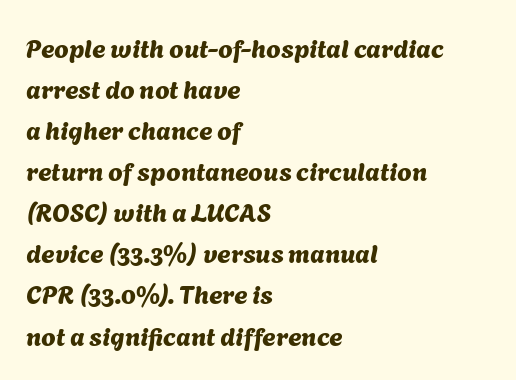
The line-height multiplier appears to be the usual default. Where is the straight margin? On the left. The specimen omits any rule beneath the text block's lines. Inter-character spacing is left at the font's built-in metrics.
